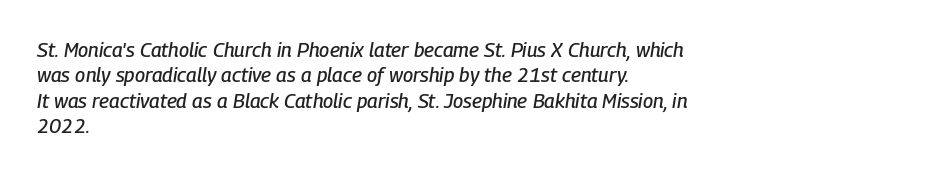
Q: Is the text italic (slanted)? A: Yes, it leans right by about 9 degrees.
Q: Is the text underlined? A: No.
Q: How is the paragraph aligned? A: Left-aligned.
Q: Is the spacing between letters normal or unusually wide? A: Normal.
Q: Is the spacing between lines tight, normal or loose? A: Normal.
